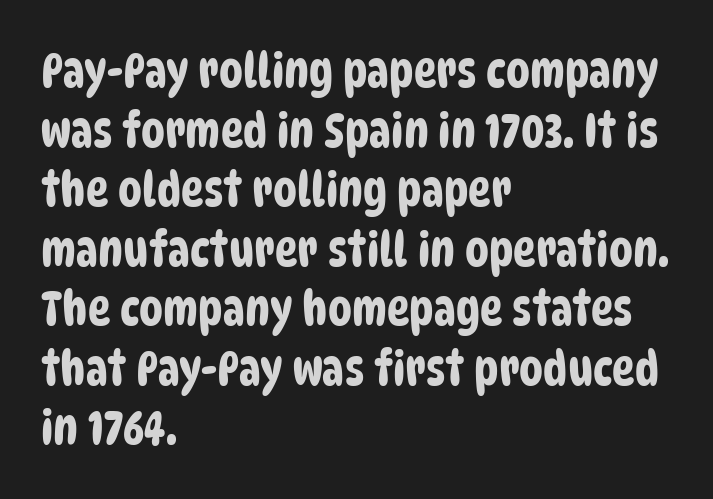
The image shows 48 px condensed sans-serif type; set left-aligned, line spacing 1.24x, normal letter spacing, not underlined; low stroke contrast and a large x-height.
